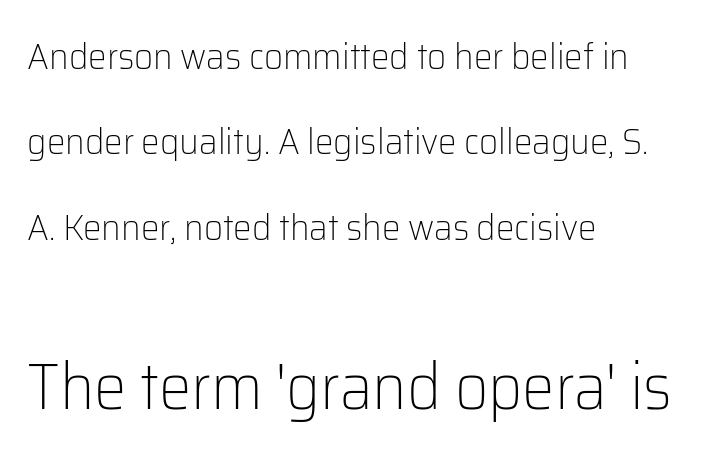
The image shows 65 px light sans-serif type, upright; set left-aligned, loose line spacing (2.31x), normal letter spacing, not underlined; the second (bottom) block is 1.76x larger; low stroke contrast and a medium x-height.
